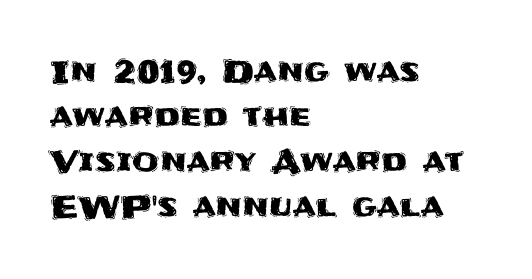
The image shows 31 px sans-serif type, upright; set left-aligned, normal line spacing (1.45x), normal letter spacing, not underlined; medium stroke contrast and a large x-height.
